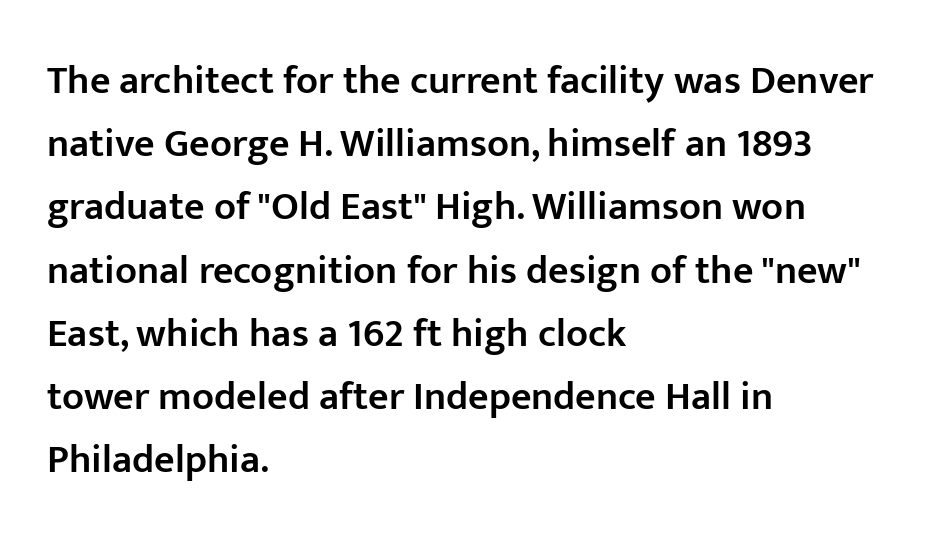
Alignment: flush left. Has an underline been added? It has not. The letterforms sit shoulder to shoulder at normal distance. Spacing verdict: proportional, widths tailored to each character. Reading down the column, the eye jumps a familiar distance to each next line. The type sits square on the baseline with zero lean.
